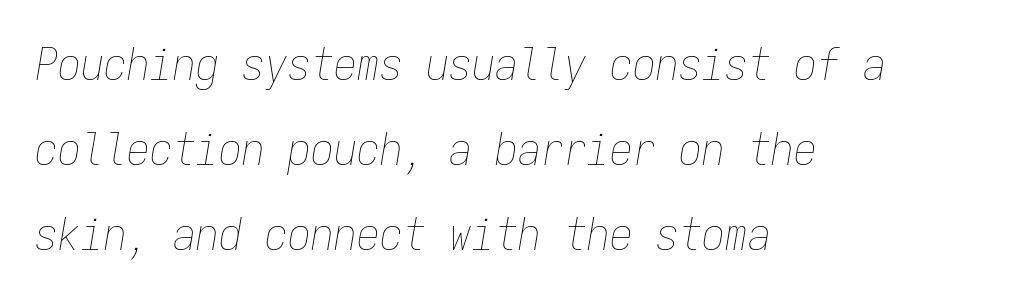
The image shows 46 px thin, condensed type, italic (leaning right), monospaced; set left-aligned, line spacing 1.85x, normal letter spacing, not underlined; low stroke contrast and a medium x-height.
